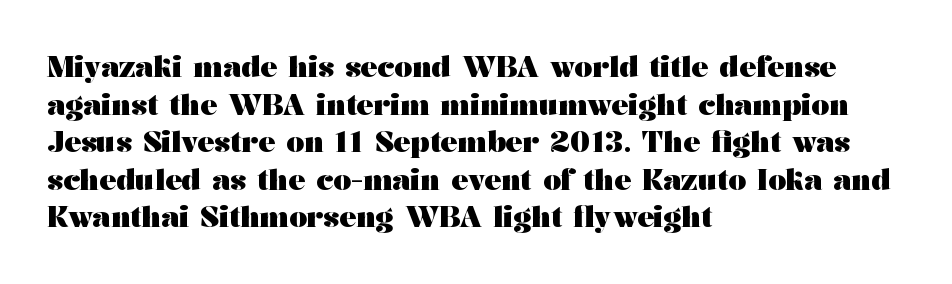
{"serif": "yes", "italic": "no", "bold": "yes", "weight": "heavy", "width": "wide", "stroke_contrast": "medium", "x_height": "medium", "monospaced": "no", "underline": "no", "align": "left", "line_spacing": "normal", "line_spacing_ratio": 1.34, "letter_spacing": "normal", "letter_spacing_em": 0.0, "glyph_px": 28}
